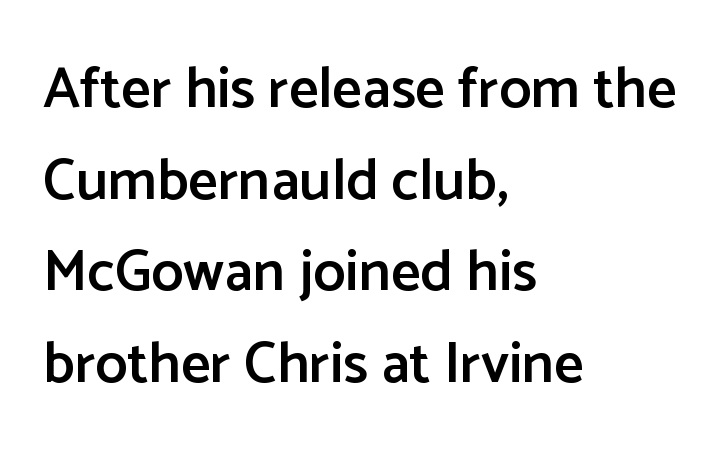
Q: Is the text bold? A: Semi-bold.
Q: Is the text italic (slanted)? A: No, it is upright.
Q: Is the typeface a serif or a sans-serif typeface? A: Sans-serif.
Q: Is the text underlined? A: No.
Q: How is the paragraph aligned? A: Left-aligned.
Q: Is the spacing between letters normal or unusually wide? A: Normal.
Q: Is the spacing between lines tight, normal or loose? A: Normal.
Q: Width (condensed, normal, or wide)? A: Normal.
Q: Stroke contrast? A: Low.
Q: x-height? A: Medium.
Q: Monospaced? A: No.
